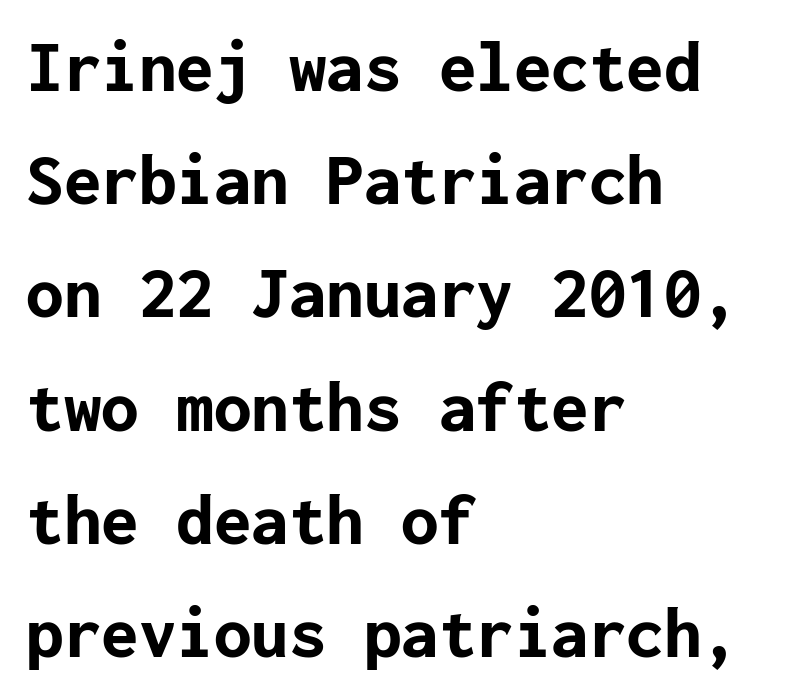
Q: Is the text bold? A: Yes.
Q: Is the text italic (slanted)? A: No, it is upright.
Q: Is the typeface a serif or a sans-serif typeface? A: Sans-serif.
Q: Is the text underlined? A: No.
Q: How is the paragraph aligned? A: Left-aligned.
Q: Is the spacing between letters normal or unusually wide? A: Normal.
Q: Is the spacing between lines tight, normal or loose? A: Normal.
Q: Width (condensed, normal, or wide)? A: Normal.
Q: Stroke contrast? A: Low.
Q: x-height? A: Medium.
